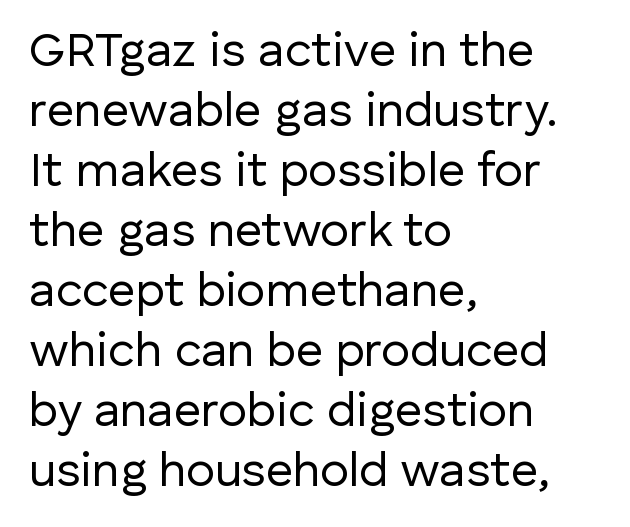
{"serif": "no", "italic": "no", "bold": "no", "weight": "regular", "width": "normal", "stroke_contrast": "low", "x_height": "medium", "monospaced": "no", "underline": "no", "align": "left", "line_spacing": "normal", "line_spacing_ratio": 1.25, "letter_spacing": "normal", "letter_spacing_em": 0.0, "glyph_px": 48}
